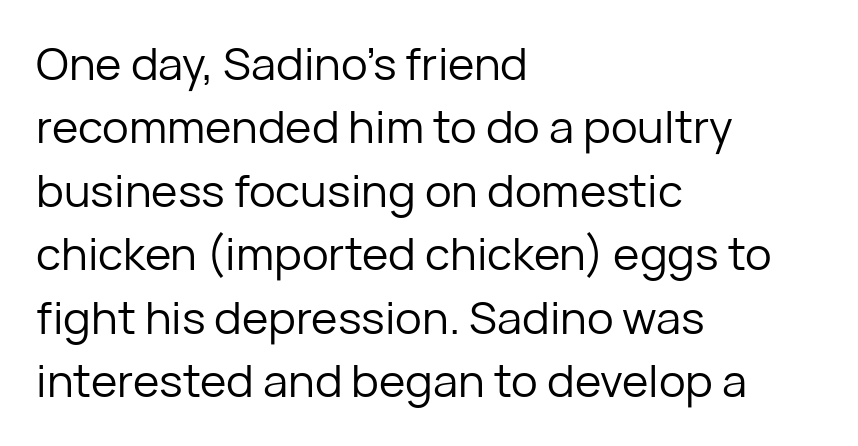
Whoever set this chose a conventional vertical rhythm. Underline: absent. No italicization has been applied; the sample stays upright. A light-to-regular cut is what we see here. Serifs: no, the terminals of the letterforms are clean.
